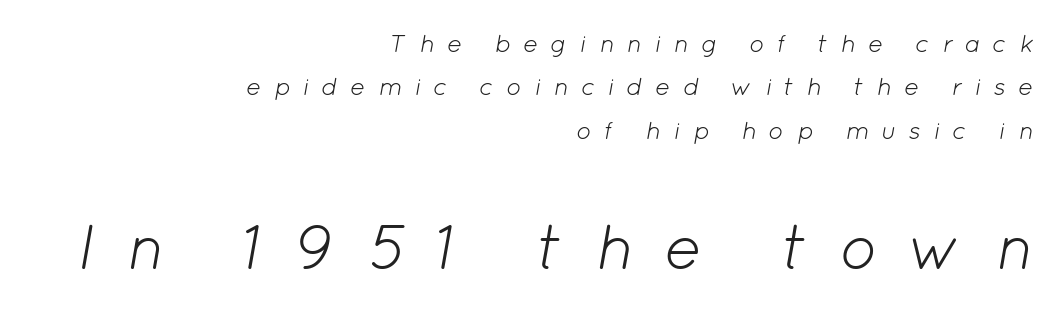
{"italic": "yes", "lean": "right", "slant_degrees": 12, "bold": "no", "weight": "light", "width": "normal", "stroke_contrast": "low", "x_height": "medium", "monospaced": "no", "underline": "no", "align": "right", "line_spacing_ratio": 1.74, "letter_spacing": "wide", "letter_spacing_em": 0.49, "larger_block": "second", "size_ratio": 2.52, "glyph_px": 63}
